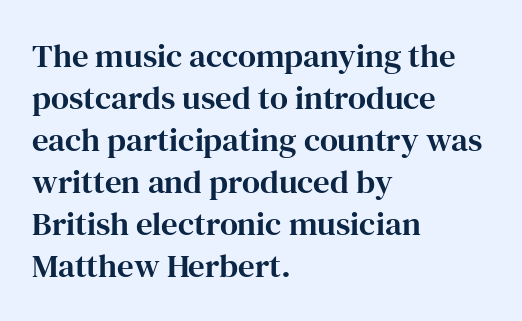
{"serif": "yes", "italic": "no", "width": "normal", "stroke_contrast": "high", "x_height": "medium", "monospaced": "no", "underline": "no", "align": "left", "line_spacing": "normal", "line_spacing_ratio": 1.27, "letter_spacing": "normal", "letter_spacing_em": 0.0, "glyph_px": 33}
